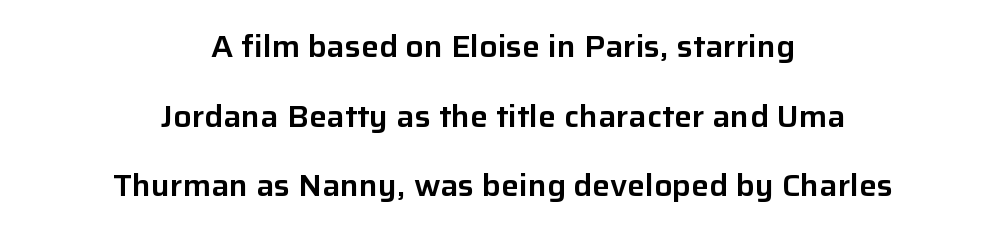
Character widths vary here, with narrow letters taking less room than wide ones. Layout note: lines centered. Inter-character spacing is left at the font's built-in metrics. The font family rendered here belongs to the sans-serif group. Descenders hang freely into open space.
